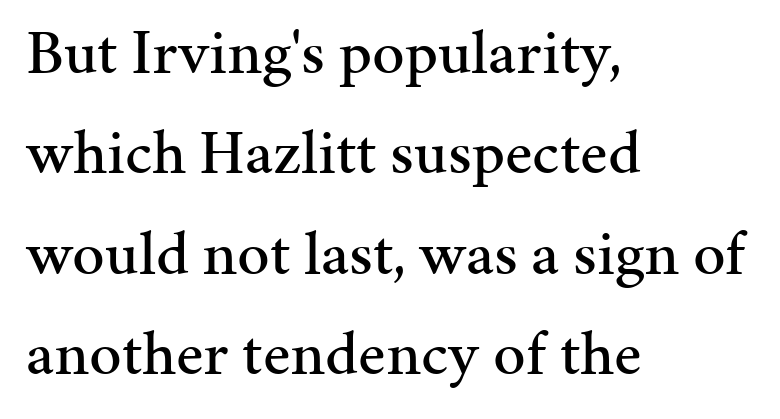
{"serif": "yes", "italic": "no", "width": "normal", "stroke_contrast": "medium", "x_height": "medium", "monospaced": "no", "underline": "no", "align": "left", "line_spacing": "normal", "line_spacing_ratio": 1.57, "letter_spacing": "normal", "letter_spacing_em": 0.0, "glyph_px": 64}
